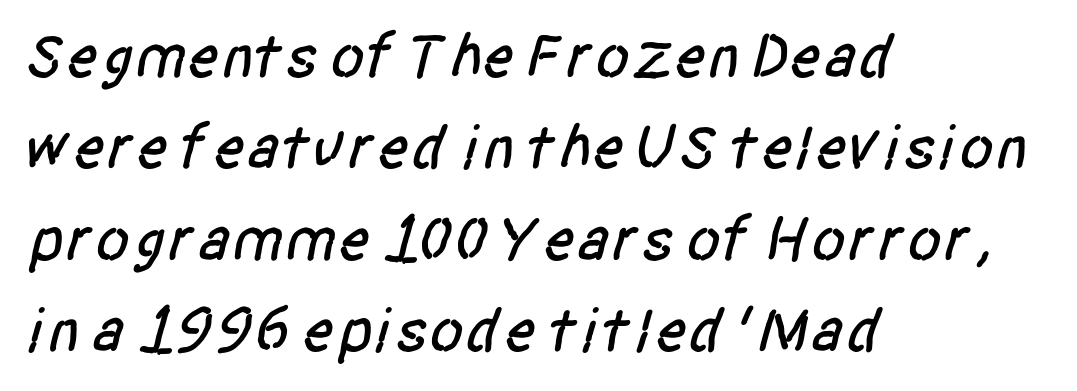
Only glyphs here, with clear space below each row. The rendering shows plain stroke endings on the letterforms — a sans-serif design. Each word holds together tightly as a unit, with standard inter-letter gaps. Compared with typical paragraphs, the rows here are spaced about the same. Each letter keeps its own natural width here, so spacing adapts to shape. Where is the straight margin? On the left.
